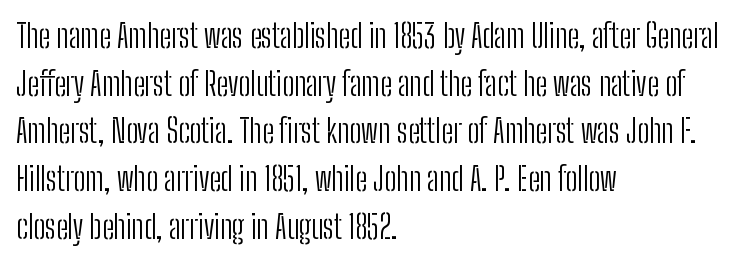
Q: Is the text bold? A: No.
Q: Is the text italic (slanted)? A: No, it is upright.
Q: Is the typeface a serif or a sans-serif typeface? A: Sans-serif.
Q: Is the text underlined? A: No.
Q: How is the paragraph aligned? A: Left-aligned.
Q: Is the spacing between letters normal or unusually wide? A: Normal.
Q: Is the spacing between lines tight, normal or loose? A: Normal.
Q: Width (condensed, normal, or wide)? A: Condensed.
Q: Stroke contrast? A: Low.
Q: x-height? A: Medium.
Q: Monospaced? A: No.
